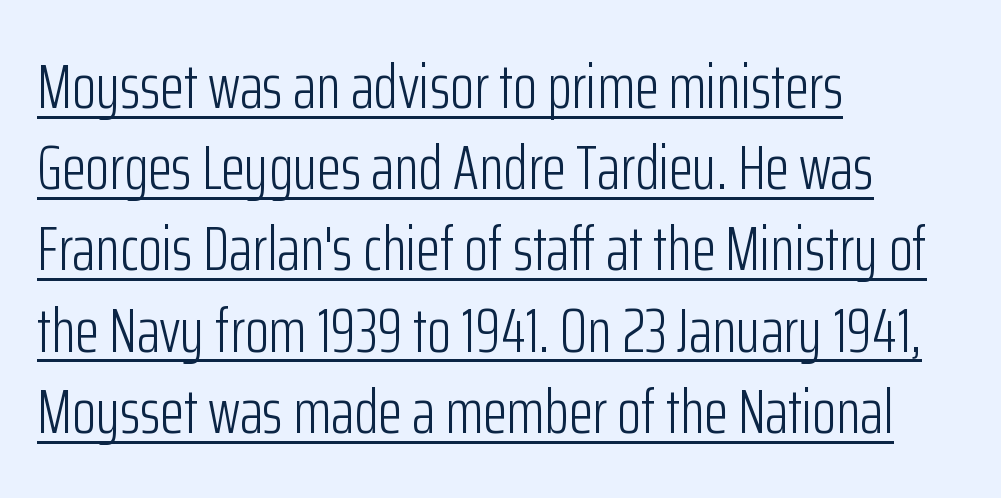
The image shows 62 px light, condensed sans-serif type, upright; set left-aligned, normal line spacing (1.31x), normal letter spacing, underlined; low stroke contrast and a medium x-height.
